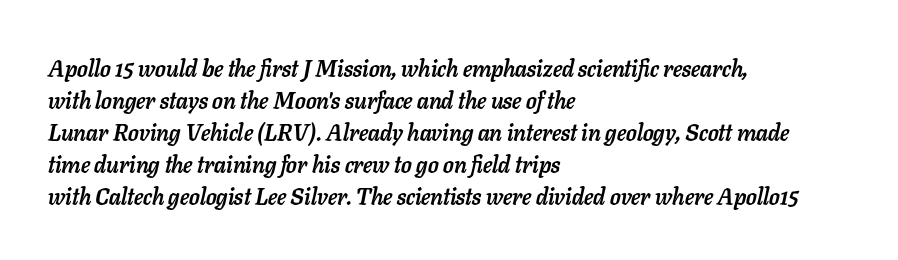
{"italic": "yes", "lean": "right", "slant_degrees": 11, "bold": "yes", "underline": "no", "align": "left", "line_spacing": "normal", "line_spacing_ratio": 1.39, "letter_spacing": "normal", "letter_spacing_em": 0.0, "glyph_px": 23}
